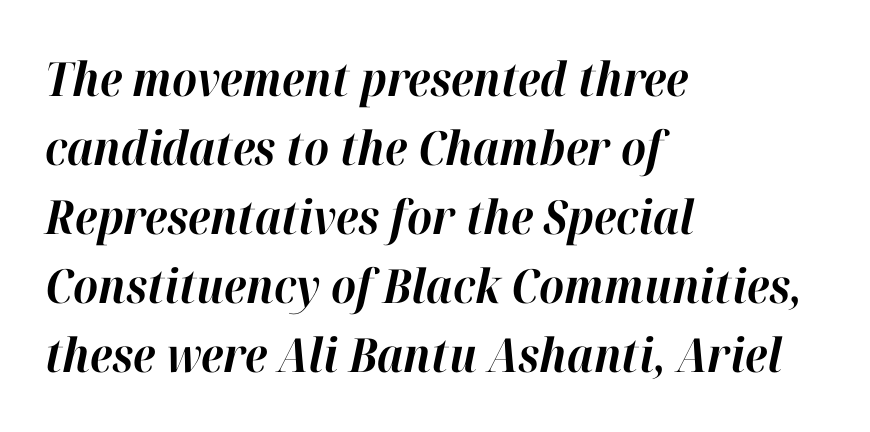
The image shows 47 px bold type, italic (leaning right); set left-aligned, normal line spacing (1.47x), normal letter spacing, not underlined; high stroke contrast and a medium x-height.
